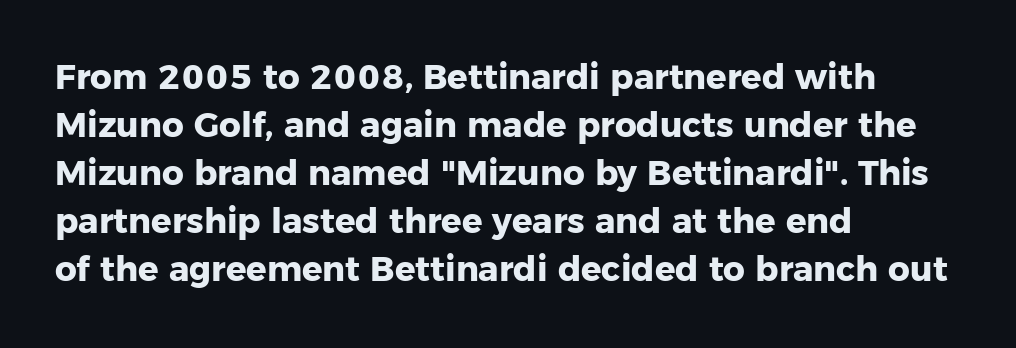
This rendering uses left alignment, leaving the right contour irregular. A full-strength bold gives these letters their thick strokes. The axis of the letterforms is exactly vertical. A typesetter would call this proportional, since set widths differ per character. Nothing sits at the stroke ends, so this counts as sans-serif.
